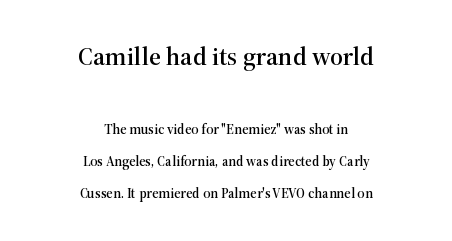
The image shows 26 px text type, upright; set centered, loose line spacing (2.3x), normal letter spacing, not underlined; the first (top) block is 1.86x larger.
